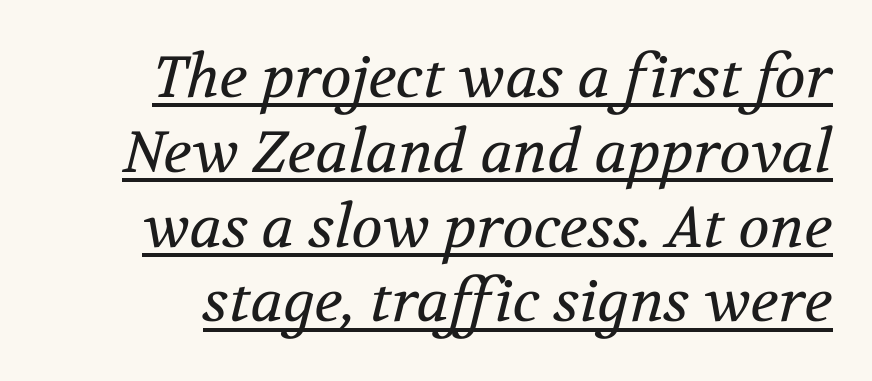
Q: Is the text bold? A: No.
Q: Is the text italic (slanted)? A: Yes, it leans right by about 12 degrees.
Q: Is the typeface a serif or a sans-serif typeface? A: Serif.
Q: Is the text underlined? A: Yes.
Q: Is the spacing between letters normal or unusually wide? A: Normal.
Q: Is the spacing between lines tight, normal or loose? A: Normal.
Q: Width (condensed, normal, or wide)? A: Normal.
Q: Stroke contrast? A: Medium.
Q: x-height? A: Medium.
Q: Monospaced? A: No.
